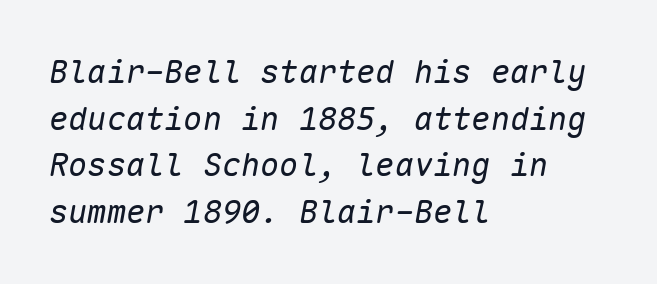
Q: Is the text bold? A: No.
Q: Is the text italic (slanted)? A: Yes, it leans right by about 10 degrees.
Q: Is the text underlined? A: No.
Q: How is the paragraph aligned? A: Left-aligned.
Q: Is the spacing between letters normal or unusually wide? A: Normal.
Q: Is the spacing between lines tight, normal or loose? A: Normal.
Q: Width (condensed, normal, or wide)? A: Normal.
Q: Stroke contrast? A: Low.
Q: x-height? A: Medium.
Q: Monospaced? A: Yes.
